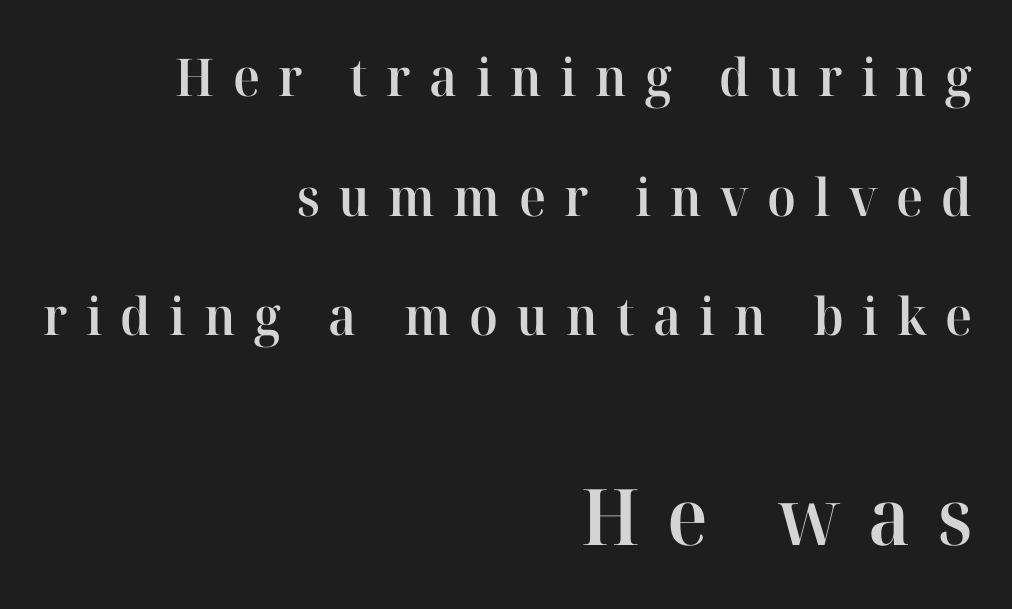
The image shows 78 px semibold serif type, upright; set right-aligned, loose line spacing (2.3x), unusually wide letter spacing (+0.35 em), not underlined; the second (bottom) block is 1.5x larger; high stroke contrast and a medium x-height.
